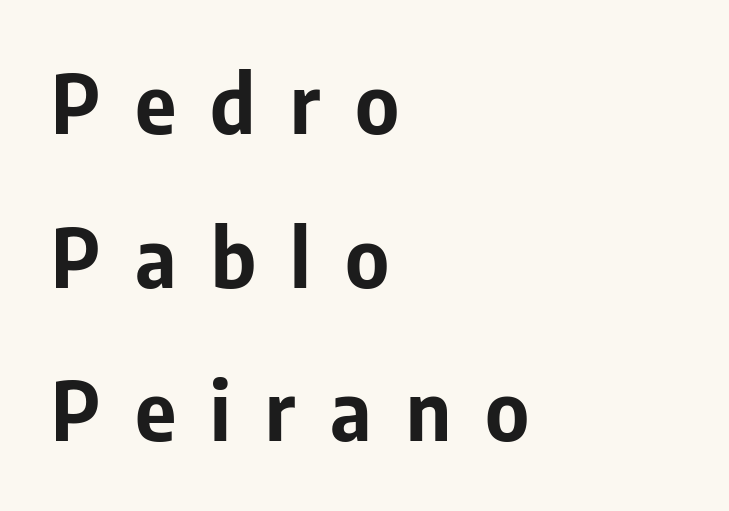
Unmarked baselines from the first word to the last. The tracking reads as deliberately expanded to a designer's eye. These lines are composed in type without serifs. Heavy-handed strokes throughout: this text is bold. Widely set lines give the paragraph a tall, airy silhouette.
